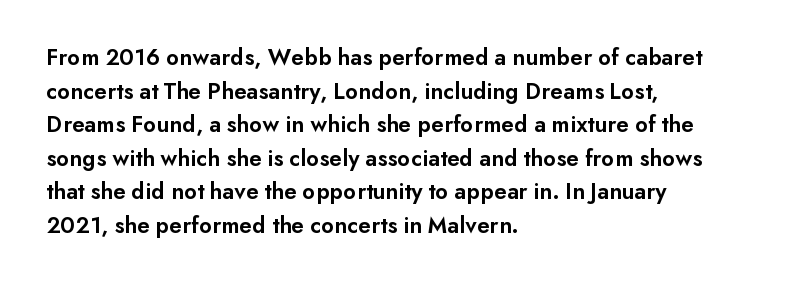
Tall strokes in this sample are plumb rather than angled. Honestly, the letter spacing is just normal — you wouldn't notice it. The foot of each line stays bare and open. The passage shown is semibold, sitting just below true bold. The space between consecutive lines is moderate.
